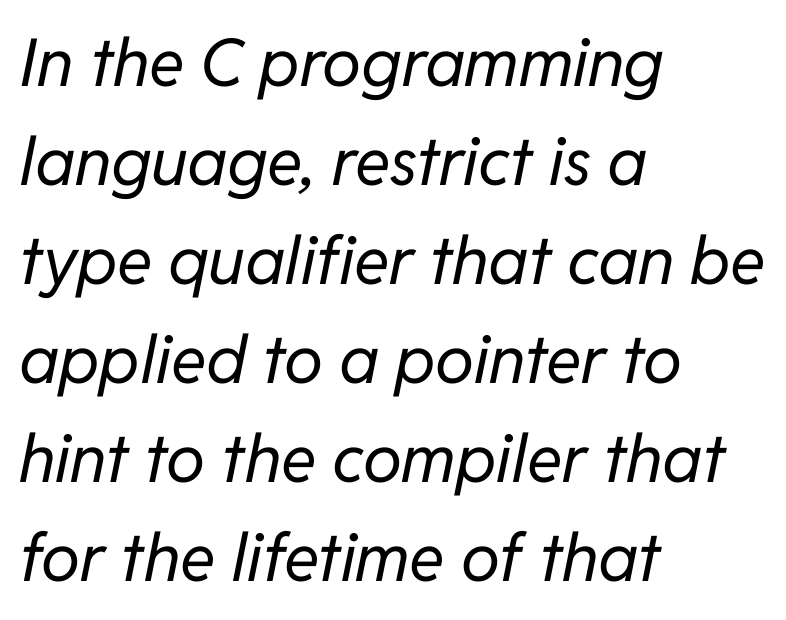
{"italic": "yes", "lean": "right", "slant_degrees": 11, "bold": "no", "weight": "regular", "width": "normal", "stroke_contrast": "low", "x_height": "medium", "monospaced": "no", "underline": "no", "align": "left", "line_spacing": "normal", "line_spacing_ratio": 1.5, "letter_spacing": "normal", "letter_spacing_em": 0.0, "glyph_px": 66}
